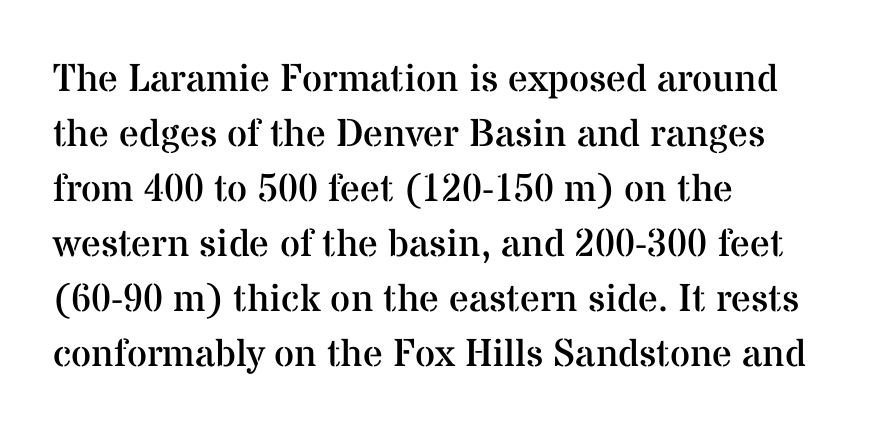
The zone under the glyphs is completely vacant. Stems and bowls with no extra thickness — not bold. If you measured baseline to baseline, you'd find a middling distance. Note the varied advance widths — an 'i' is clearly narrower than an 'm'.
